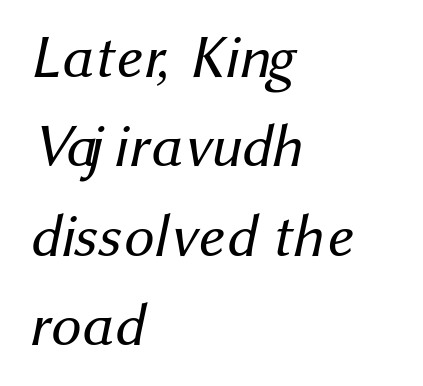
The image shows 60 px regular-weight sans-serif type; set left-aligned, normal line spacing (1.49x), normal letter spacing, not underlined; medium stroke contrast and a medium x-height.
